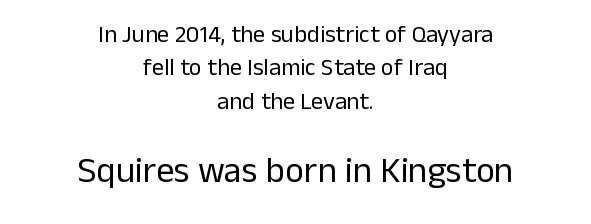
Is the lower block the larger one? Yes — the lower block carries the bigger type. Horizontal alignment here is central, giving a formal, balanced look. Varying glyph widths throughout — classic text-font behaviour. On a weight scale, this lands at 450 or below. These lines keep a tight, regular rhythm from letter to letter.
